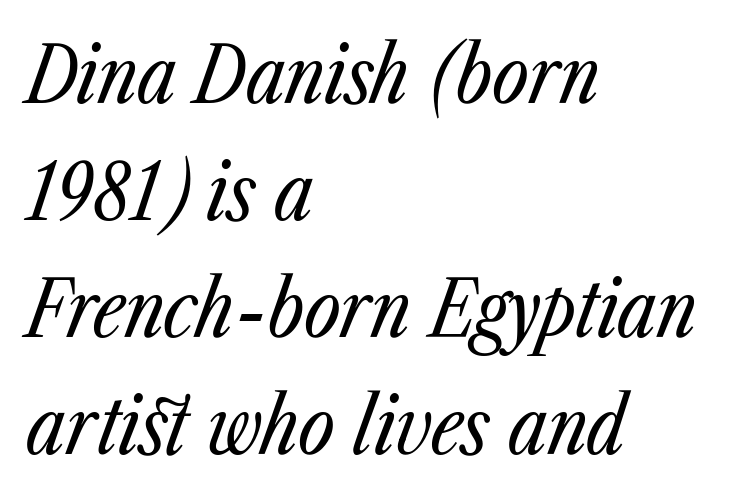
Q: Is the text bold? A: No.
Q: Is the text italic (slanted)? A: Yes, it leans right by about 23 degrees.
Q: Is the text underlined? A: No.
Q: How is the paragraph aligned? A: Left-aligned.
Q: Is the spacing between letters normal or unusually wide? A: Normal.
Q: Is the spacing between lines tight, normal or loose? A: Normal.
Q: Width (condensed, normal, or wide)? A: Condensed.
Q: Stroke contrast? A: Low.
Q: x-height? A: Medium.
Q: Monospaced? A: No.
